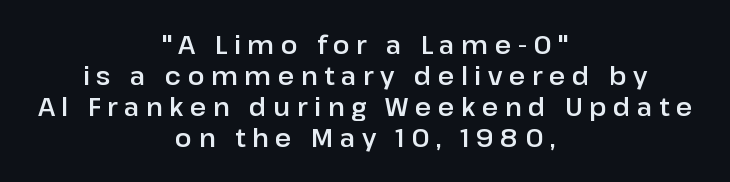
Q: Is the text italic (slanted)? A: No, it is upright.
Q: Is the text underlined? A: No.
Q: How is the paragraph aligned? A: Centered.
Q: Is the spacing between letters normal or unusually wide? A: Unusually wide.
